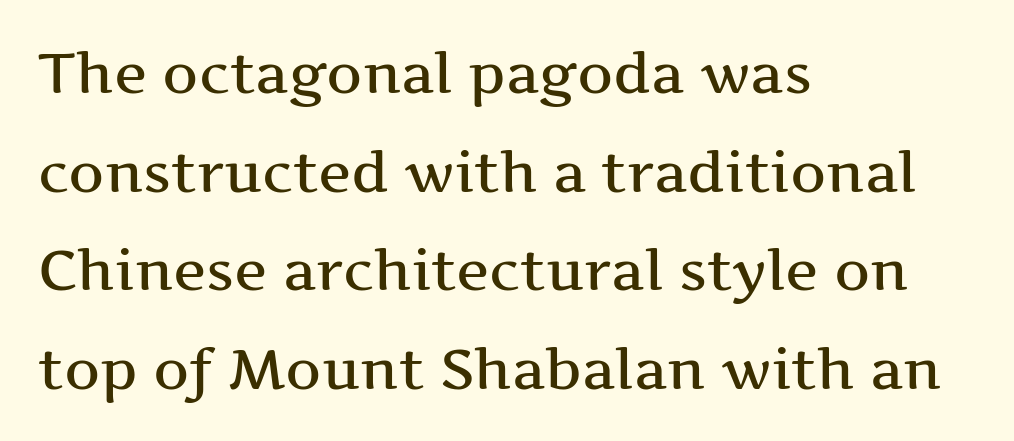
The image shows 56 px wide serif type, upright; set left-aligned, line spacing 1.76x, normal letter spacing, not underlined; medium stroke contrast and a medium x-height.
